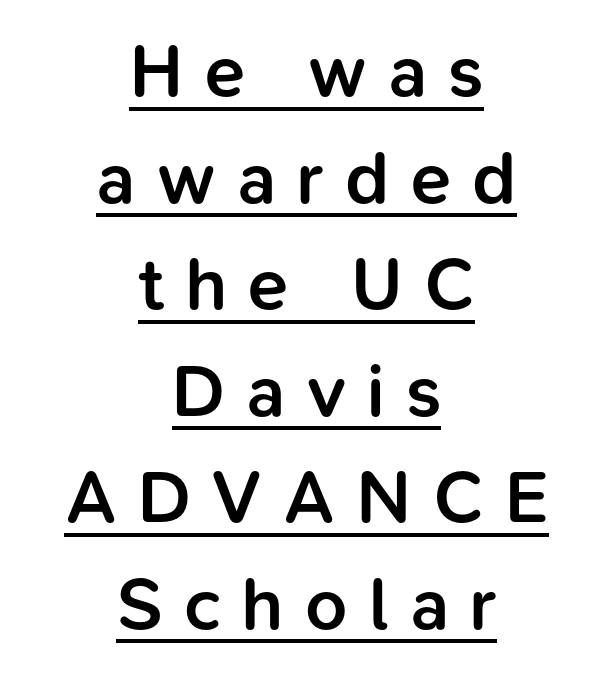
Each line of the rendering has a horizontal stroke beneath the glyphs. Short note: letters widely spaced. You could not count columns in this text — the font is proportionally spaced. Look at the bottom of the vertical strokes: they stop flat, with no serifs. Is the block centered? Yes — each line is placed symmetrically about the middle. Semibold letterforms, between regular and bold.
